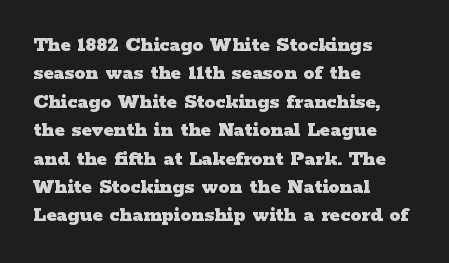
Q: Is the text bold? A: Yes.
Q: Is the text italic (slanted)? A: No, it is upright.
Q: Is the text underlined? A: No.
Q: How is the paragraph aligned? A: Left-aligned.
Q: Is the spacing between letters normal or unusually wide? A: Normal.
Q: Is the spacing between lines tight, normal or loose? A: Normal.
